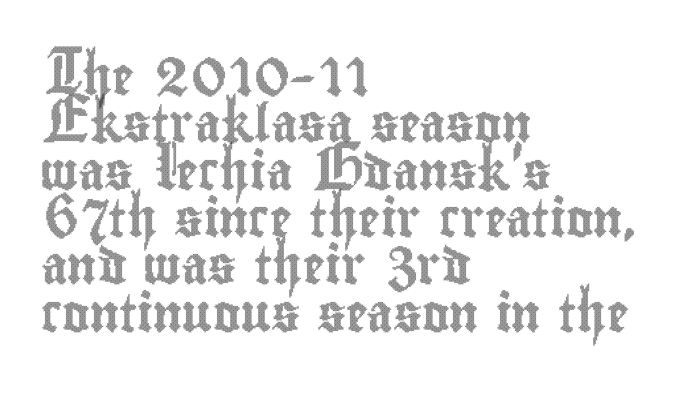
The line-height multiplier appears to be the usual default. No italicization has been applied; the sample stays upright. Does the copy run flush right? No — it runs flush left. Character widths vary here, with narrow letters taking less room than wide ones. No word sits above an underline. Caption: standard tracking, unaltered.
